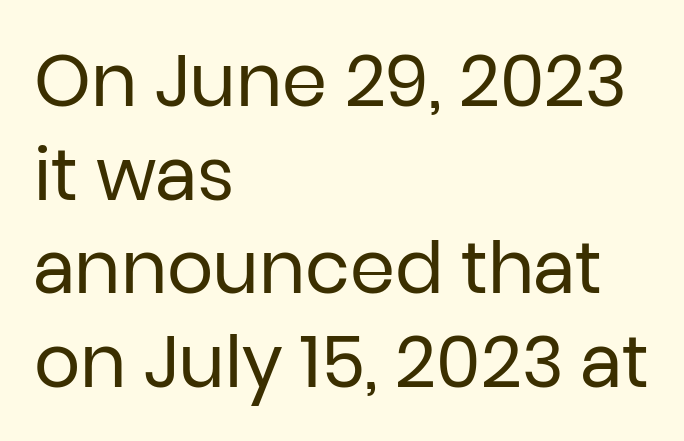
The image shows 72 px regular-weight sans-serif type, upright; set left-aligned, normal line spacing (1.3x), normal letter spacing, not underlined; low stroke contrast and a medium x-height.
